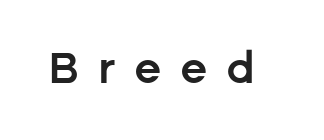
Q: Is the text bold? A: Semi-bold.
Q: Is the text italic (slanted)? A: No, it is upright.
Q: Is the typeface a serif or a sans-serif typeface? A: Sans-serif.
Q: Is the text underlined? A: No.
Q: Is the spacing between letters normal or unusually wide? A: Unusually wide.
Q: Width (condensed, normal, or wide)? A: Normal.
Q: Stroke contrast? A: Low.
Q: x-height? A: Medium.
Q: Monospaced? A: No.
